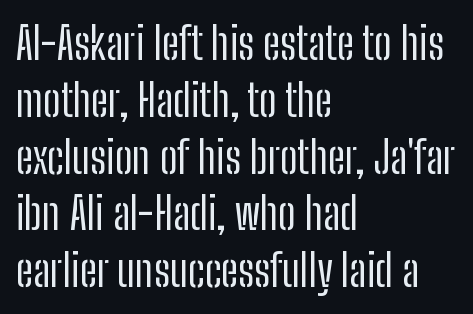
This is roman type, the default non-slanted kind. Grotesque or geometric, the face here clearly has no serifs. The rendering uses a moderate line-height, typical for paragraphs. Type without underlining.
